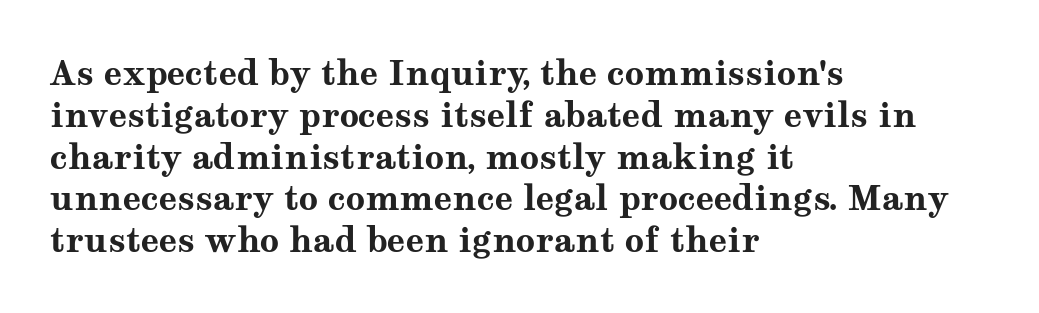
The image shows 34 px bold, wide serif type, upright; set left-aligned, line spacing 1.23x, normal letter spacing, not underlined; medium stroke contrast and a medium x-height.
